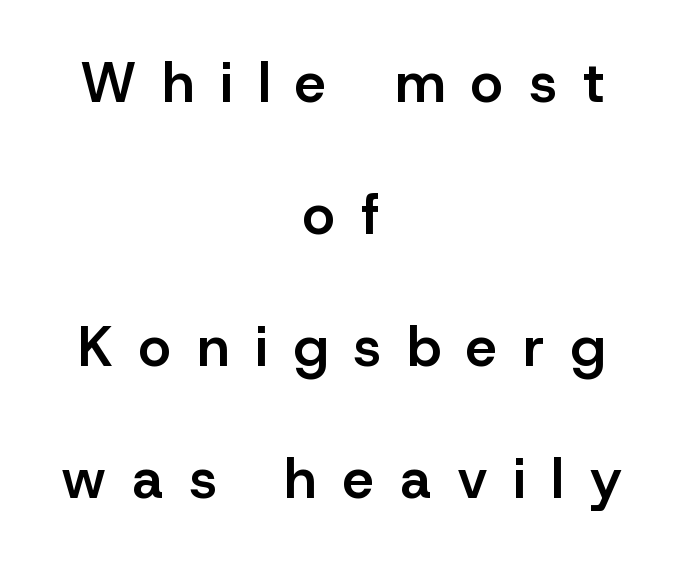
Q: Is the text bold? A: Semi-bold.
Q: Is the text italic (slanted)? A: No, it is upright.
Q: Is the typeface a serif or a sans-serif typeface? A: Sans-serif.
Q: Is the text underlined? A: No.
Q: How is the paragraph aligned? A: Centered.
Q: Is the spacing between letters normal or unusually wide? A: Unusually wide.
Q: Is the spacing between lines tight, normal or loose? A: Loose.
Q: Width (condensed, normal, or wide)? A: Normal.
Q: Stroke contrast? A: Low.
Q: x-height? A: Medium.
Q: Monospaced? A: No.
